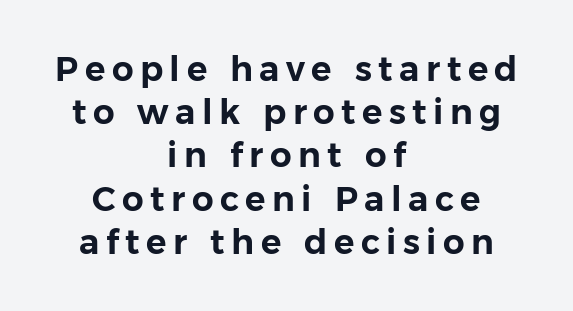
Compared with a flush-left layout, this one balances lines on the center instead. It's the straight-up-and-down kind of type. Varying glyph widths throughout — classic text-font behaviour. Clear beneath every line of the passage. Quick note: interline space is typical.
